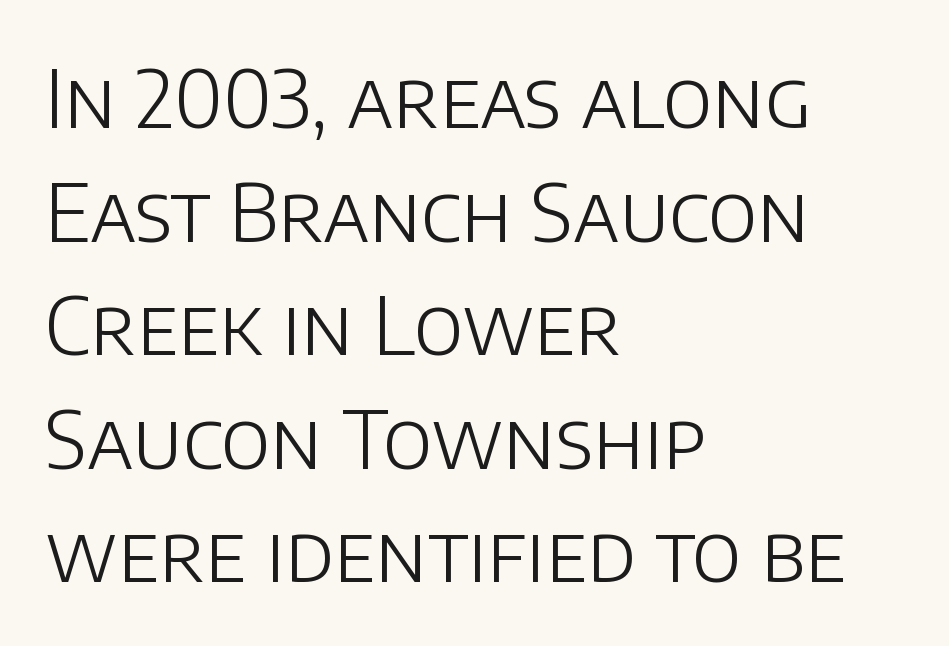
{"serif": "no", "italic": "no", "bold": "no", "weight": "light", "width": "normal", "stroke_contrast": "low", "x_height": "large", "monospaced": "no", "underline": "no", "align": "left", "line_spacing": "normal", "line_spacing_ratio": 1.42, "letter_spacing": "normal", "letter_spacing_em": 0.0, "glyph_px": 80}
